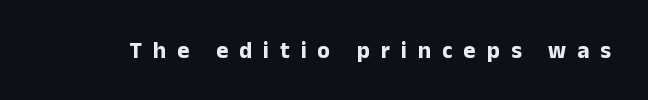
Summary of weight: heavy, a full bold. The gap between lines stays unmarked. Someone cranked the tracking dial way up on this one. Every character sits straight up, as roman type does.
